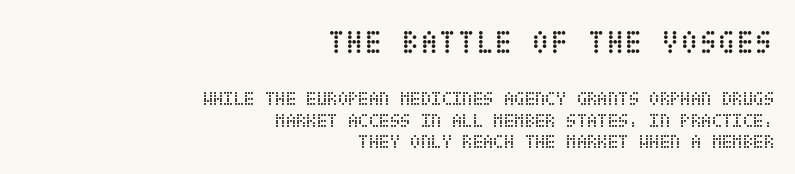
Q: Is the text bold? A: No.
Q: Is the text italic (slanted)? A: No, it is upright.
Q: Is the text underlined? A: No.
Q: How is the paragraph aligned? A: Right-aligned.
Q: Is the spacing between letters normal or unusually wide? A: Normal.
Q: Is the spacing between lines tight, normal or loose? A: Tight.
Q: Which block of text is set in a larger size, the first (top) or the second (bottom)? A: The first (top) one.
Q: Width (condensed, normal, or wide)? A: Condensed.
Q: Stroke contrast? A: Low.
Q: x-height? A: Large.
